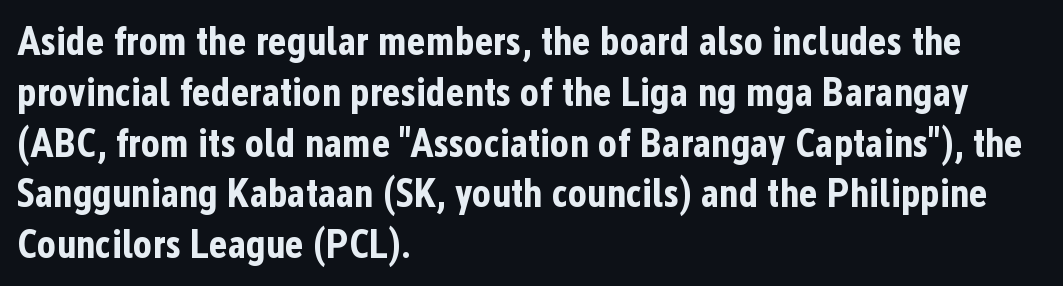
{"serif": "no", "italic": "no", "bold": "yes", "weight": "bold", "width": "condensed", "stroke_contrast": "low", "x_height": "medium", "monospaced": "no", "underline": "no", "align": "left", "line_spacing": "normal", "line_spacing_ratio": 1.27, "letter_spacing": "normal", "letter_spacing_em": 0.0, "glyph_px": 40}
